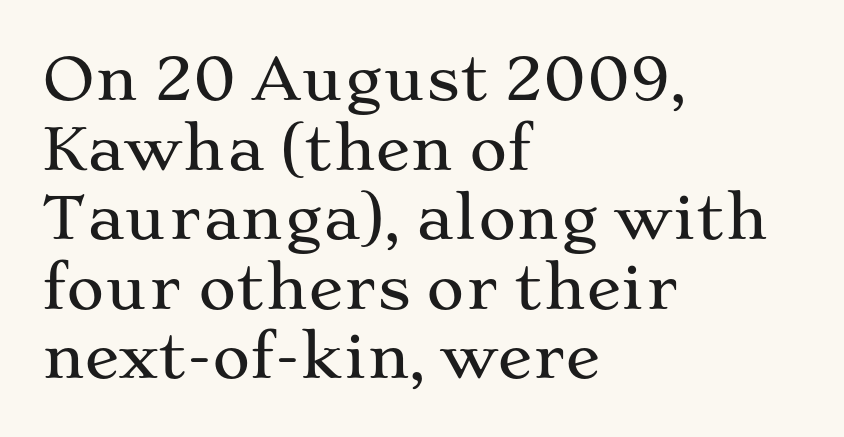
This is the regular roman posture of the typeface. Each letter keeps its own natural width here, so spacing adapts to shape. Does the type have serifs? Yes, each stem ends in a small foot. Nobody drew a line under any word here.
